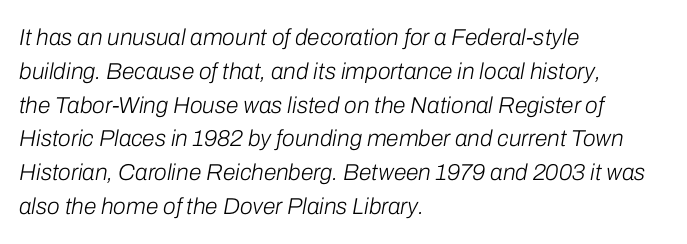
Q: Is the text bold? A: No.
Q: Is the text italic (slanted)? A: Yes, it leans right by about 10 degrees.
Q: Is the text underlined? A: No.
Q: How is the paragraph aligned? A: Left-aligned.
Q: Is the spacing between letters normal or unusually wide? A: Normal.
Q: Is the spacing between lines tight, normal or loose? A: Normal.
